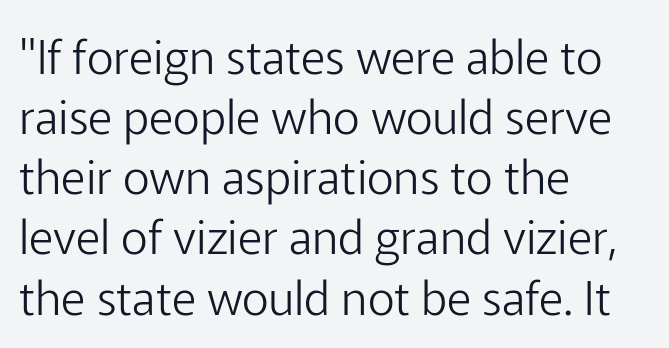
The image shows 47 px light sans-serif type, upright; set left-aligned, normal line spacing (1.28x), normal letter spacing, not underlined; low stroke contrast and a medium x-height.
